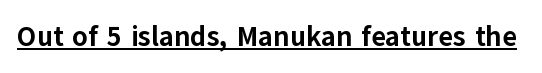
These lines are composed in type without serifs. How are the letters spaced? Ordinarily, with no added tracking. Caption: bold face, heavy strokes. This is underlined copy, the kind a proofreader might mark for attention. This sample uses an upright cut, with every glyph sitting square on the baseline. Each letter keeps its own natural width here, so spacing adapts to shape.
